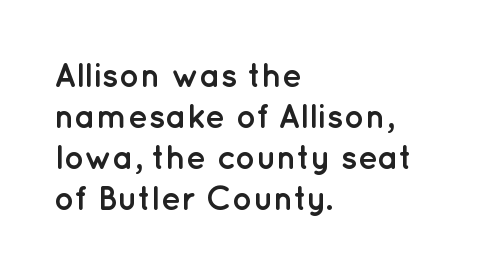
Q: Is the text bold? A: Yes.
Q: Is the text italic (slanted)? A: No, it is upright.
Q: Is the typeface a serif or a sans-serif typeface? A: Sans-serif.
Q: Is the text underlined? A: No.
Q: How is the paragraph aligned? A: Left-aligned.
Q: Is the spacing between letters normal or unusually wide? A: Normal.
Q: Width (condensed, normal, or wide)? A: Normal.
Q: Stroke contrast? A: Low.
Q: x-height? A: Medium.
Q: Monospaced? A: No.
